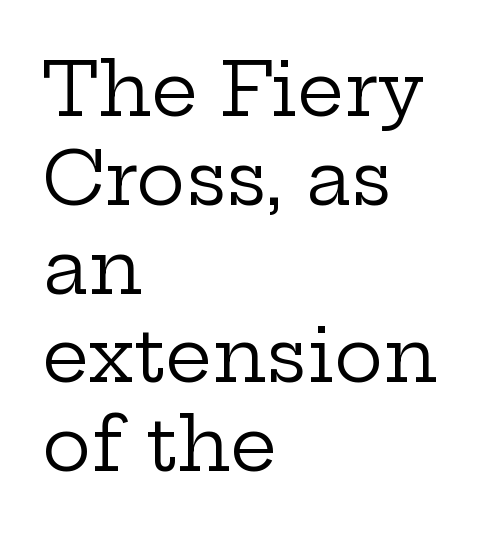
Nobody touched the tracking dial on this one. Ordinary non-slanted type is in use. Proportional: the letters do not fall into vertical columns. The passage is arranged the way most books set body copy — flush left. The weight tops out at a normal text grade. Clear beneath every line of the passage.
